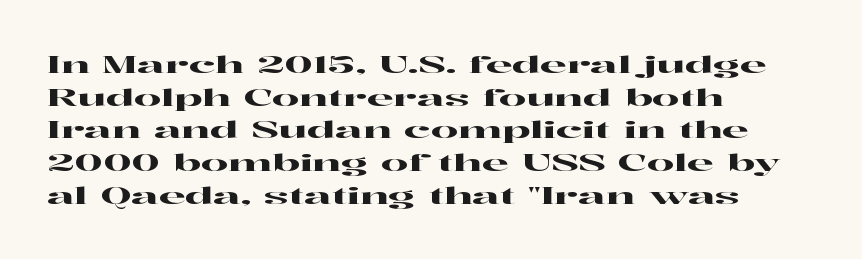
The image shows 24 px text type, upright; set left-aligned, normal line spacing (1.36x), normal letter spacing, not underlined.
